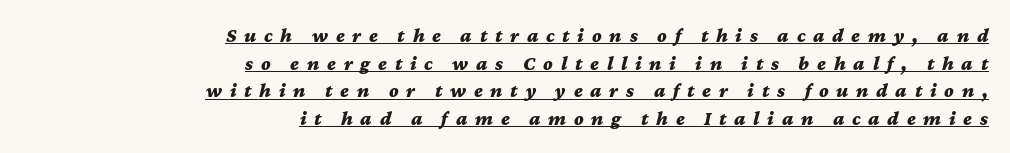
The image shows 20 px bold type, italic (leaning right); set right-aligned, normal line spacing (1.38x), unusually wide letter spacing (+0.39 em), underlined.
